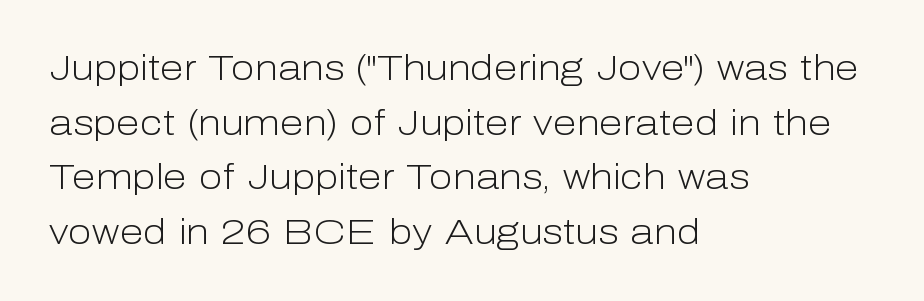
Style check: upright. Grotesque or geometric, the face here clearly has no serifs. Reading down the block, your eye returns to a fixed left position each line. The space between consecutive lines is moderate. Tracking value appears to be zero — textbook default spacing. Check the space under the baseline: it is left empty.
